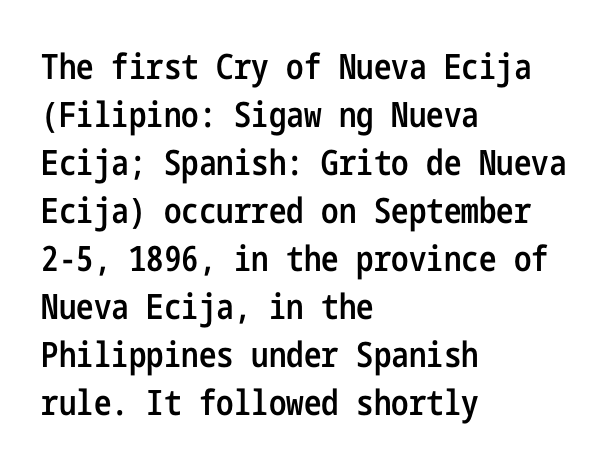
Q: Is the text bold? A: Semi-bold.
Q: Is the text italic (slanted)? A: No, it is upright.
Q: Is the typeface a serif or a sans-serif typeface? A: Sans-serif.
Q: Is the text underlined? A: No.
Q: How is the paragraph aligned? A: Left-aligned.
Q: Is the spacing between letters normal or unusually wide? A: Normal.
Q: Is the spacing between lines tight, normal or loose? A: Normal.
Q: Width (condensed, normal, or wide)? A: Condensed.
Q: Stroke contrast? A: Low.
Q: x-height? A: Medium.
